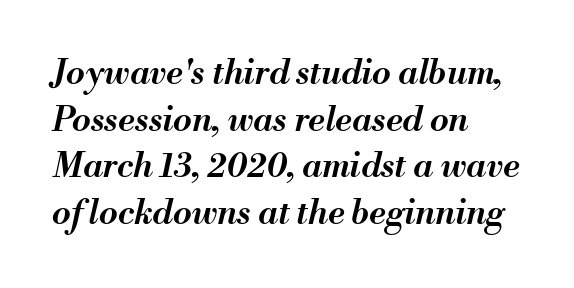
Q: Is the text bold? A: Semi-bold.
Q: Is the text italic (slanted)? A: Yes, it leans right by about 13 degrees.
Q: Is the text underlined? A: No.
Q: How is the paragraph aligned? A: Left-aligned.
Q: Is the spacing between letters normal or unusually wide? A: Normal.
Q: Is the spacing between lines tight, normal or loose? A: Normal.
Q: Width (condensed, normal, or wide)? A: Normal.
Q: Stroke contrast? A: Medium.
Q: x-height? A: Small.
Q: Monospaced? A: No.
